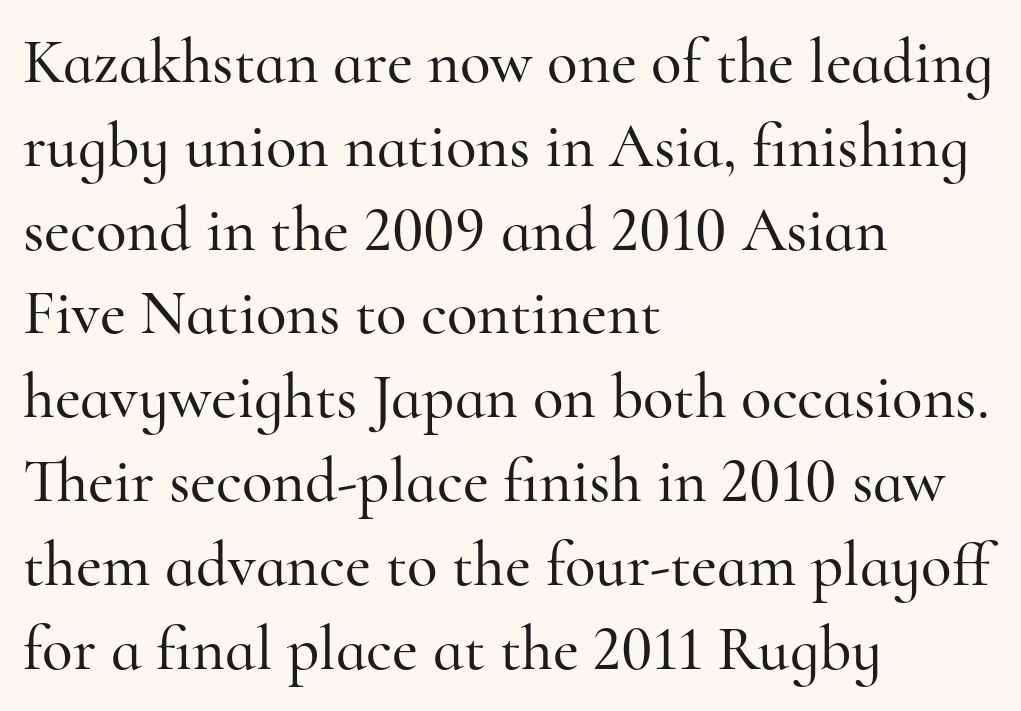
The text was rendered using a seriffed face with decorative stroke endings. The passage shown is typed in a proportional face where columns would drift. The rendering anchors every line to the left-hand side. The designer left line spacing at the default.
